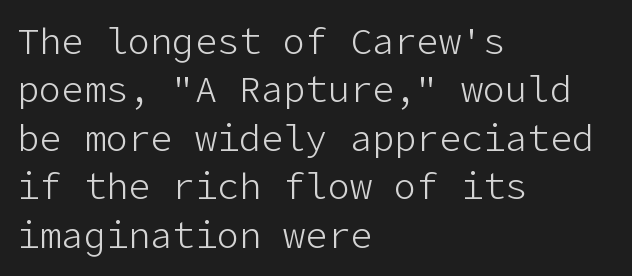
{"serif": "no", "italic": "no", "bold": "no", "weight": "light", "width": "normal", "stroke_contrast": "low", "x_height": "medium", "underline": "no", "align": "left", "line_spacing": "normal", "line_spacing_ratio": 1.31, "letter_spacing": "normal", "letter_spacing_em": 0.0, "glyph_px": 37}
